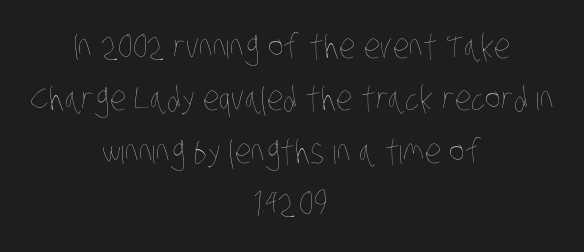
The image shows 33 px thin, condensed type; set centered, normal line spacing (1.59x), normal letter spacing, not underlined; low stroke contrast and a large x-height.
